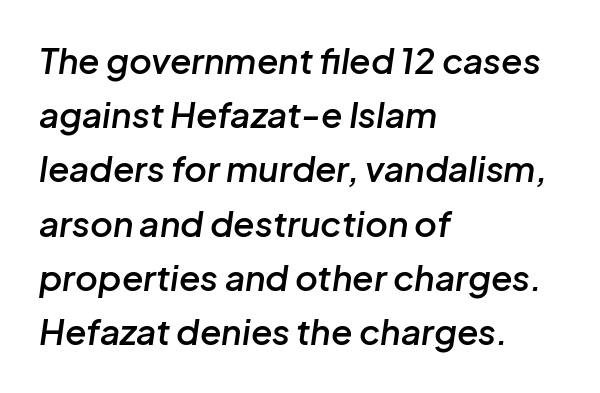
The image shows 35 px semibold type, italic (leaning right); set left-aligned, normal line spacing (1.55x), normal letter spacing, not underlined; low stroke contrast and a medium x-height.
